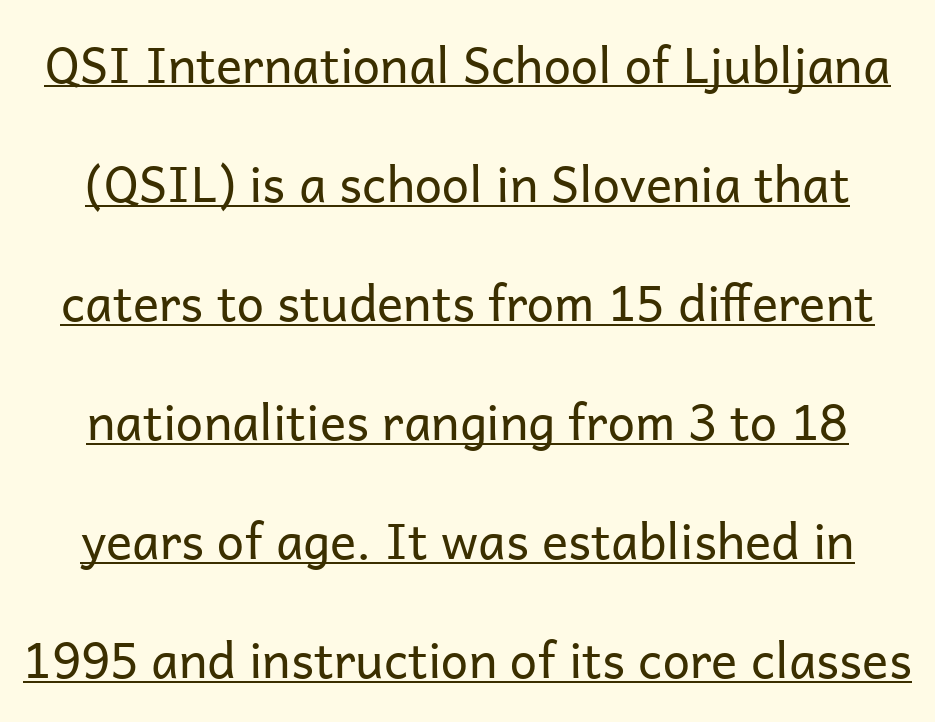
What stands out about the letter spacing? Nothing — it is the standard amount. Think standard paragraph weight, or any step lighter than that. Serif or sans? Sans — the stroke terminals are bare. The axis of the letterforms is exactly vertical. The passage shown is typed in a proportional face where columns would drift.
